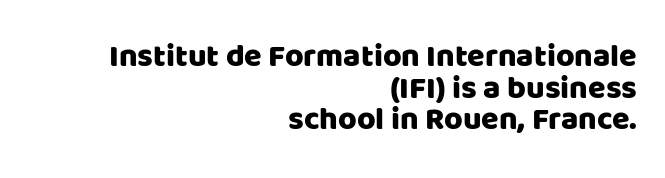
Q: Is the text italic (slanted)? A: No, it is upright.
Q: Is the typeface a serif or a sans-serif typeface? A: Sans-serif.
Q: Is the text underlined? A: No.
Q: How is the paragraph aligned? A: Right-aligned.
Q: Is the spacing between letters normal or unusually wide? A: Normal.
Q: Is the spacing between lines tight, normal or loose? A: Tight.
Q: Width (condensed, normal, or wide)? A: Normal.
Q: Stroke contrast? A: Low.
Q: x-height? A: Large.
Q: Monospaced? A: No.
